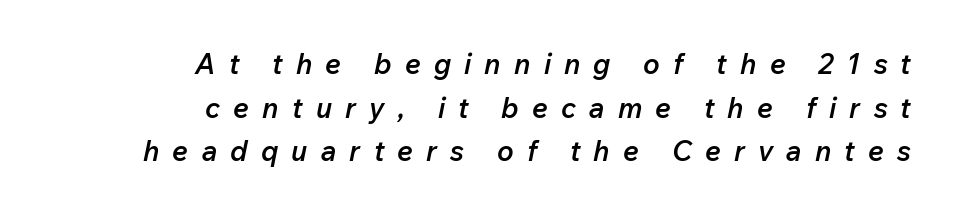
The image shows 28 px semibold type, italic (leaning right); set right-aligned, normal line spacing (1.56x), unusually wide letter spacing (+0.47 em), not underlined; low stroke contrast and a medium x-height.
